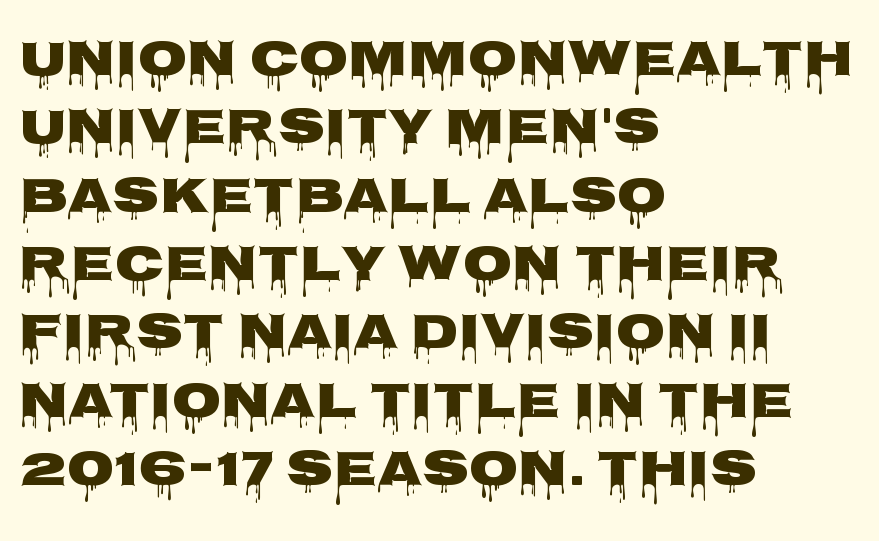
The image shows 51 px heavy, wide sans-serif type, upright; set left-aligned, normal line spacing (1.34x), normal letter spacing, not underlined; low stroke contrast and a large x-height.
